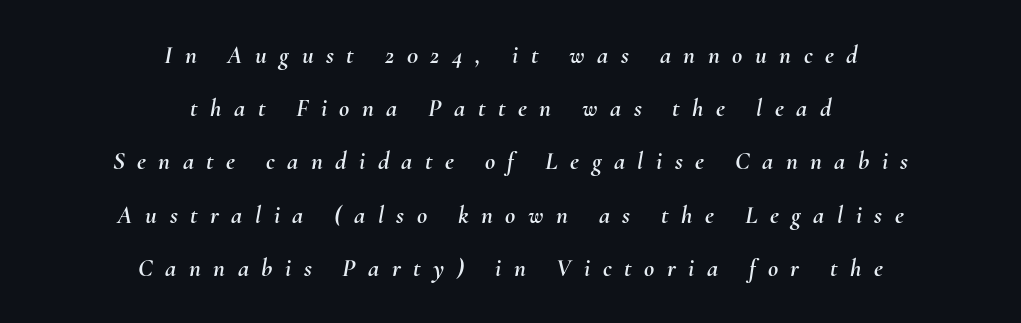
Q: Is the text italic (slanted)? A: Yes, it leans right by about 10 degrees.
Q: Is the text underlined? A: No.
Q: How is the paragraph aligned? A: Centered.
Q: Is the spacing between letters normal or unusually wide? A: Unusually wide.
Q: Is the spacing between lines tight, normal or loose? A: Loose.
